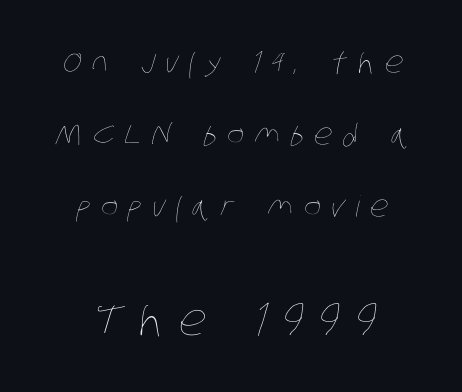
Q: Is the text bold? A: No.
Q: Is the text underlined? A: No.
Q: How is the paragraph aligned? A: Centered.
Q: Is the spacing between letters normal or unusually wide? A: Unusually wide.
Q: Is the spacing between lines tight, normal or loose? A: Loose.
Q: Which block of text is set in a larger size, the first (top) or the second (bottom)? A: The second (bottom) one.
Q: Width (condensed, normal, or wide)? A: Condensed.
Q: Stroke contrast? A: Low.
Q: x-height? A: Large.
Q: Monospaced? A: No.
